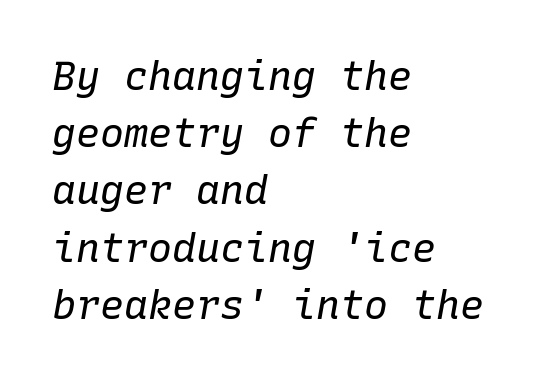
A light-to-regular cut is what we see here. The specimen reads as italic at a glance. Leading matches the norm, producing a regular column. The lines are quadded left.
